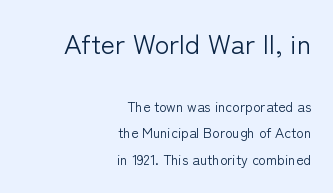
Q: Is the text bold? A: No.
Q: Is the text italic (slanted)? A: No, it is upright.
Q: Is the text underlined? A: No.
Q: How is the paragraph aligned? A: Right-aligned.
Q: Is the spacing between letters normal or unusually wide? A: Normal.
Q: Is the spacing between lines tight, normal or loose? A: Loose.
Q: Which block of text is set in a larger size, the first (top) or the second (bottom)? A: The first (top) one.
